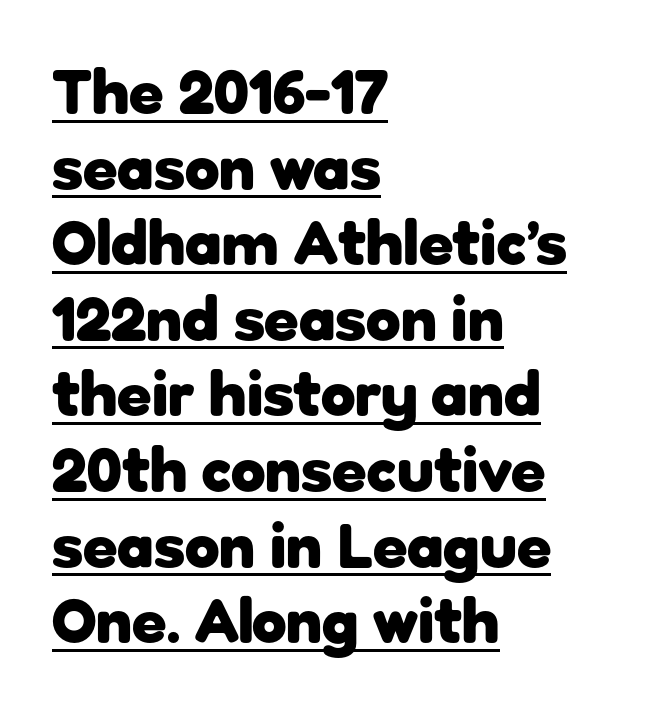
{"serif": "no", "italic": "no", "bold": "yes", "weight": "heavy", "width": "normal", "stroke_contrast": "low", "x_height": "medium", "monospaced": "no", "underline": "yes", "align": "left", "line_spacing_ratio": 1.2, "letter_spacing": "normal", "letter_spacing_em": 0.0, "glyph_px": 63}
